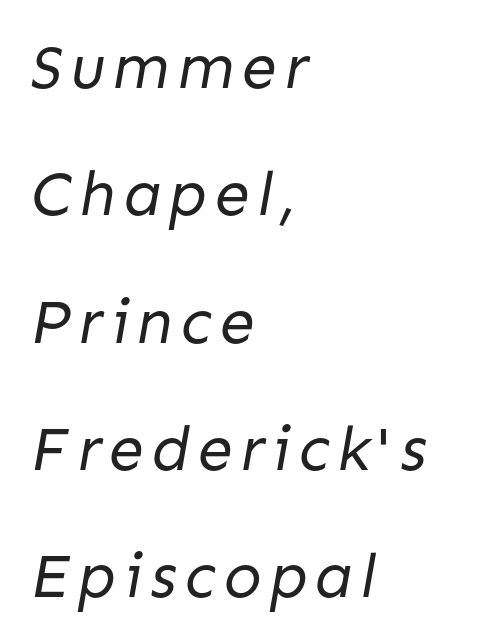
{"serif": "no", "bold": "no", "weight": "regular", "width": "normal", "stroke_contrast": "low", "x_height": "medium", "monospaced": "no", "underline": "no", "align": "left", "line_spacing": "loose", "line_spacing_ratio": 2.02, "glyph_px": 63}
